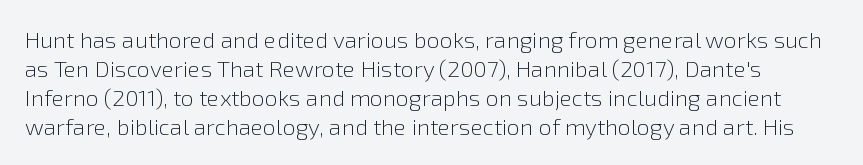
{"italic": "no", "bold": "no", "underline": "no", "line_spacing": "normal", "line_spacing_ratio": 1.26, "letter_spacing": "normal", "letter_spacing_em": 0.0, "glyph_px": 23}
